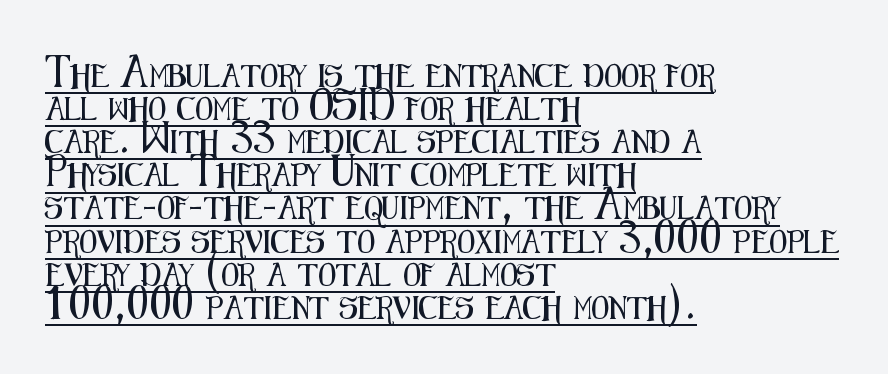
Whoever set this chose a conventional vertical rhythm. When letters stand straight like this, we call the style roman or upright. The rendered words wear a rule along their underside. Here the glyphs are tracked normally, forming tight word shapes. These lines are set flush left with a ragged right edge.
